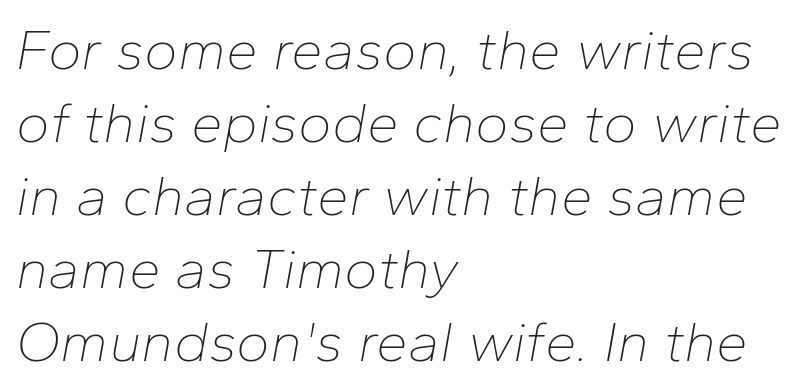
{"italic": "yes", "lean": "right", "slant_degrees": 10, "bold": "no", "weight": "thin", "width": "normal", "stroke_contrast": "low", "x_height": "medium", "monospaced": "no", "underline": "no", "align": "left", "line_spacing": "normal", "line_spacing_ratio": 1.28, "letter_spacing": "normal", "letter_spacing_em": 0.0, "glyph_px": 57}
